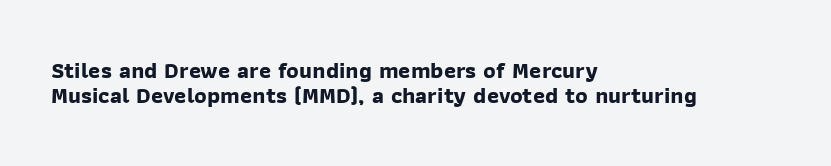
Q: Is the text bold? A: Yes.
Q: Is the text underlined? A: No.
Q: How is the paragraph aligned? A: Left-aligned.
Q: Is the spacing between letters normal or unusually wide? A: Normal.
Q: Is the spacing between lines tight, normal or loose? A: Tight.
